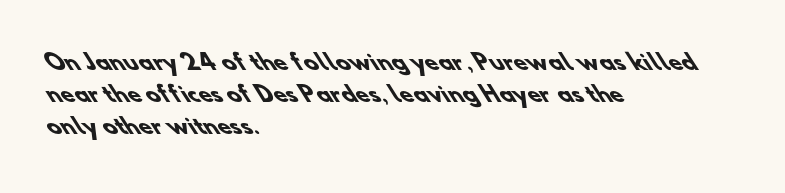
Q: Is the text bold? A: Yes.
Q: Is the text underlined? A: No.
Q: How is the paragraph aligned? A: Left-aligned.
Q: Is the spacing between letters normal or unusually wide? A: Normal.
Q: Is the spacing between lines tight, normal or loose? A: Normal.
